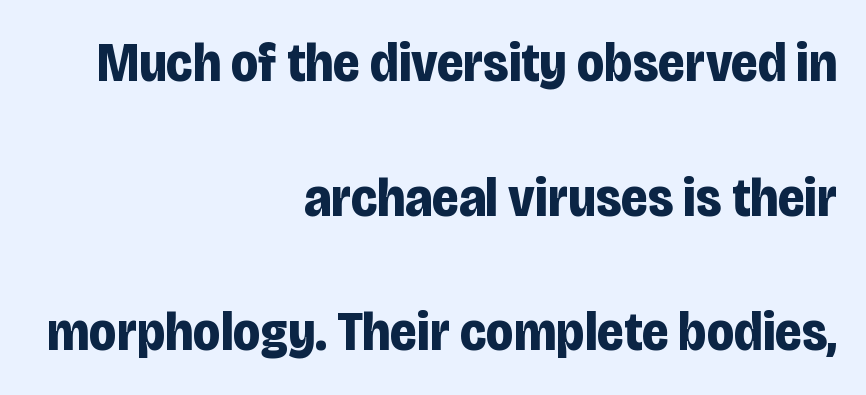
Q: Is the text bold? A: Yes.
Q: Is the text italic (slanted)? A: No, it is upright.
Q: Is the typeface a serif or a sans-serif typeface? A: Sans-serif.
Q: Is the text underlined? A: No.
Q: How is the paragraph aligned? A: Right-aligned.
Q: Is the spacing between letters normal or unusually wide? A: Normal.
Q: Is the spacing between lines tight, normal or loose? A: Loose.
Q: Width (condensed, normal, or wide)? A: Condensed.
Q: Stroke contrast? A: Low.
Q: x-height? A: Large.
Q: Monospaced? A: No.
